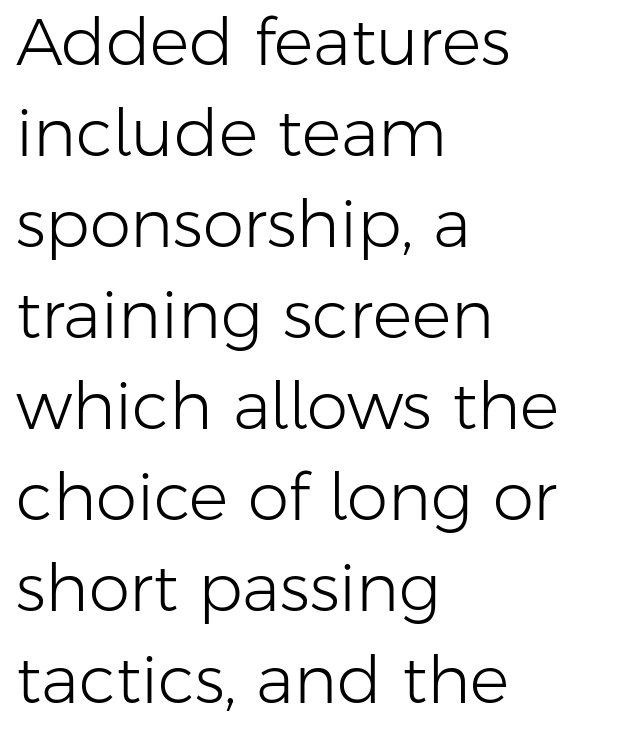
The image shows 66 px light sans-serif type, upright; set left-aligned, normal line spacing (1.38x), normal letter spacing, not underlined; low stroke contrast and a medium x-height.
